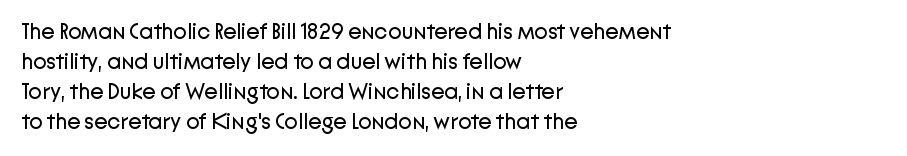
Q: Is the text bold? A: No.
Q: Is the text italic (slanted)? A: No, it is upright.
Q: Is the text underlined? A: No.
Q: How is the paragraph aligned? A: Left-aligned.
Q: Is the spacing between letters normal or unusually wide? A: Normal.
Q: Is the spacing between lines tight, normal or loose? A: Normal.
